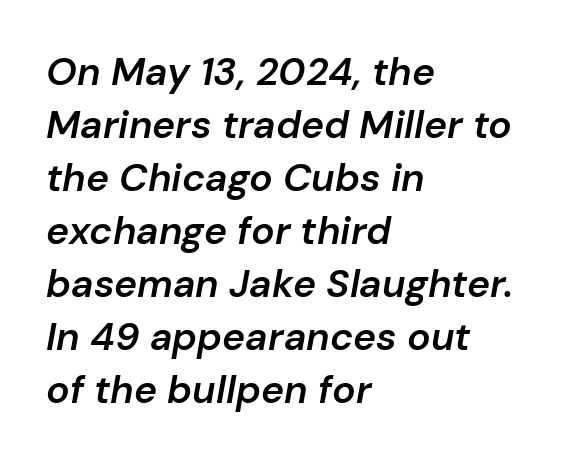
The type is set solid horizontally, with unmodified tracking. The rendering uses natural spacing where letterforms have individual widths. Rows of type keep a routine distance in the vertical direction. In CSS terms this would be text-align: left.
